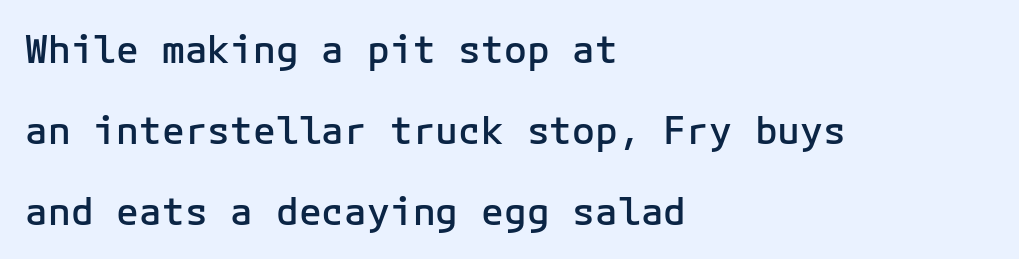
{"serif": "no", "italic": "no", "bold": "semi", "weight": "semibold", "width": "normal", "stroke_contrast": "low", "x_height": "medium", "underline": "no", "align": "left", "line_spacing": "loose", "line_spacing_ratio": 2.13, "letter_spacing": "normal", "letter_spacing_em": 0.0, "glyph_px": 38}
